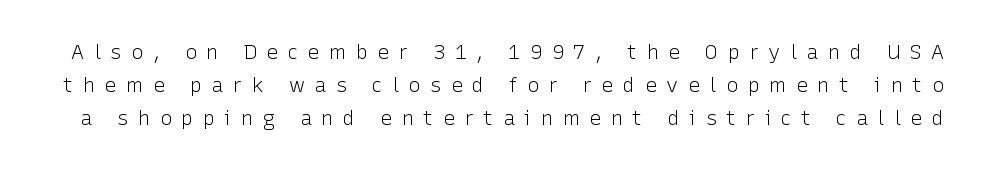
Caption: face not bold, strokes unweighted. The passage shown stacks its lines at a standard gap. Words appear elongated and porous because spacing is wide. Vertical strokes here are truly vertical. Unmarked baselines from the first word to the last.
